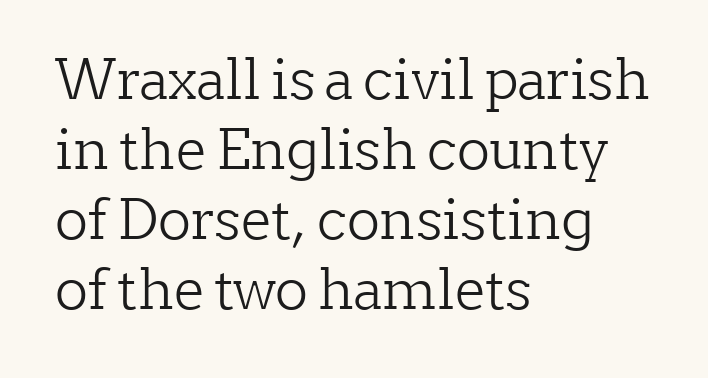
Short and long lines alike share a common starting point at left. The face used here is rendered with its standard letterfit. The lines sit at an ordinary, default distance from one another. Type style note: has serifs.
